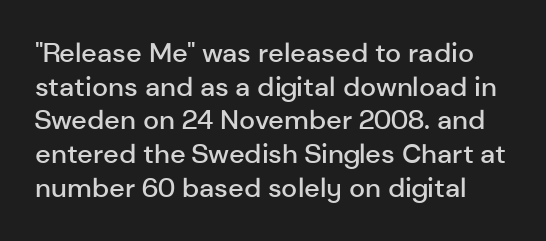
Q: Is the text bold? A: Semi-bold.
Q: Is the text italic (slanted)? A: No, it is upright.
Q: Is the text underlined? A: No.
Q: Is the spacing between letters normal or unusually wide? A: Normal.
Q: Is the spacing between lines tight, normal or loose? A: Normal.
